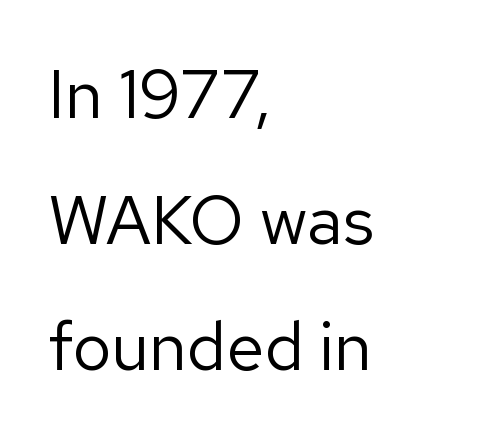
{"serif": "no", "italic": "no", "bold": "no", "weight": "regular", "width": "normal", "stroke_contrast": "low", "x_height": "medium", "monospaced": "no", "underline": "no", "align": "left", "line_spacing_ratio": 1.85, "letter_spacing": "normal", "letter_spacing_em": 0.0, "glyph_px": 68}
